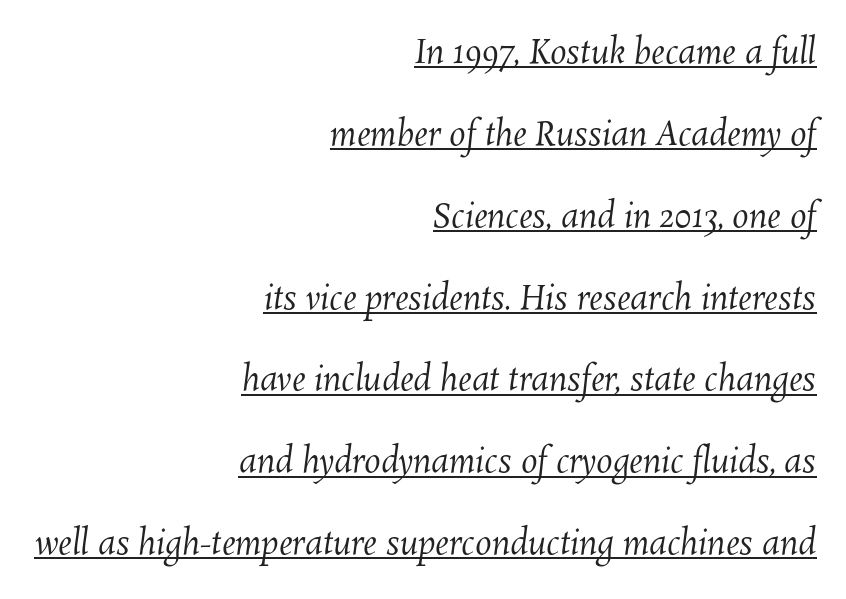
The glyphs are accompanied by a horizontal stroke just below them. The weight would be labelled regular, book, light, or lighter still. The rendering uses a large line-height, opening up the rows. The line texture is even and compact thanks to regular tracking. The face used here is proportionally spaced, like ordinary book or web type.
